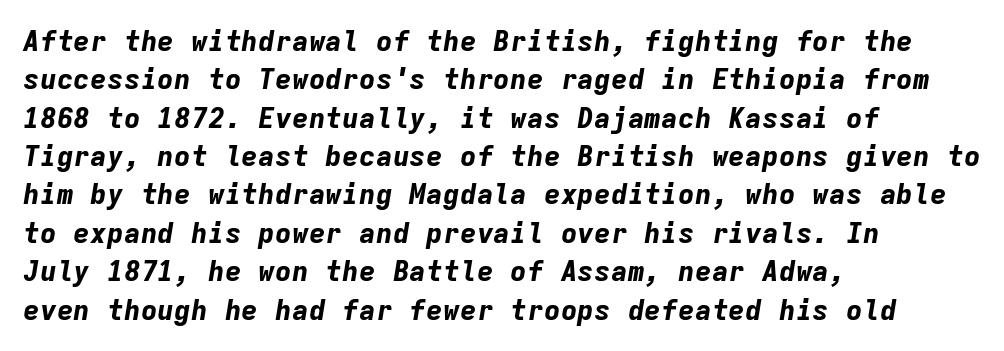
The image shows 28 px bold type, italic (leaning right), monospaced; set left-aligned, normal line spacing (1.37x), normal letter spacing, not underlined; low stroke contrast and a medium x-height.
